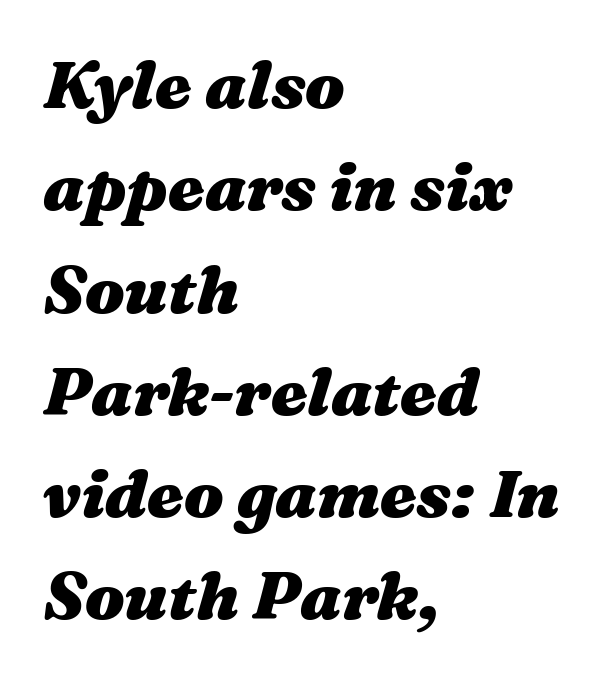
Observe the lean: these are italic letterforms. Descenders hang freely into open space. Looks like regular typesetting: each glyph gets only the width it needs. Summary of vertical rhythm: regular, with standard interline spacing. The passage is arranged the way most books set body copy — flush left. How are the letters spaced? Ordinarily, with no added tracking.
